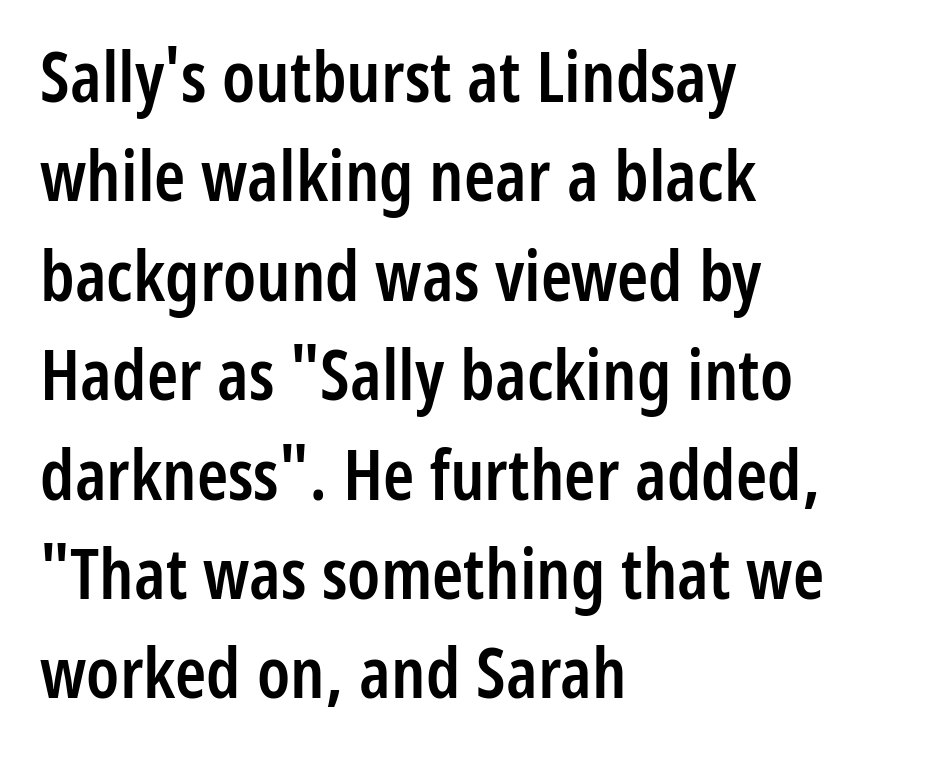
{"serif": "no", "italic": "no", "bold": "semi", "weight": "semibold", "width": "condensed", "stroke_contrast": "low", "x_height": "medium", "monospaced": "no", "underline": "no", "align": "left", "line_spacing": "normal", "line_spacing_ratio": 1.4, "letter_spacing": "normal", "letter_spacing_em": 0.0, "glyph_px": 71}
